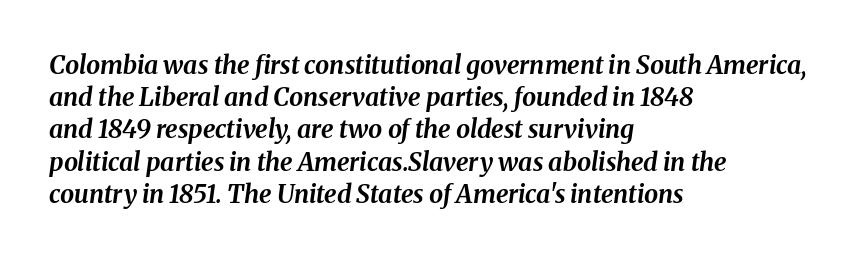
The image shows 25 px bold type, italic (leaning right); set left-aligned, normal line spacing (1.29x), normal letter spacing, not underlined.
